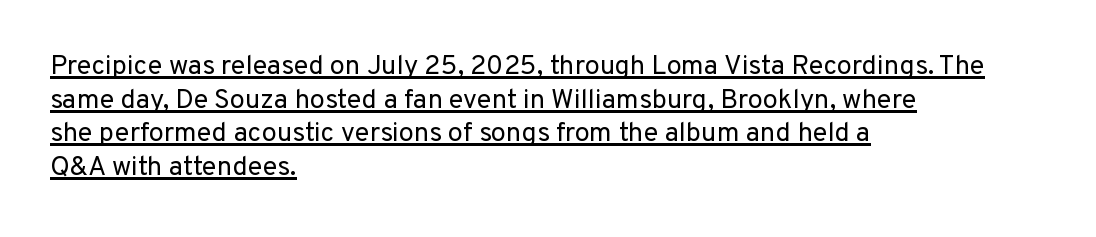
{"italic": "no", "bold": "no", "underline": "yes", "align": "left", "line_spacing": "normal", "line_spacing_ratio": 1.25, "letter_spacing": "normal", "letter_spacing_em": 0.0, "glyph_px": 27}
